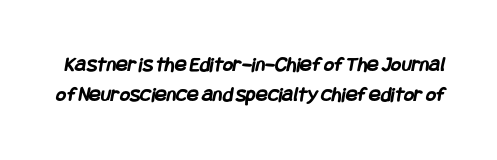
Q: Is the text bold? A: Yes.
Q: Is the text underlined? A: No.
Q: Is the spacing between letters normal or unusually wide? A: Normal.
Q: Is the spacing between lines tight, normal or loose? A: Normal.
